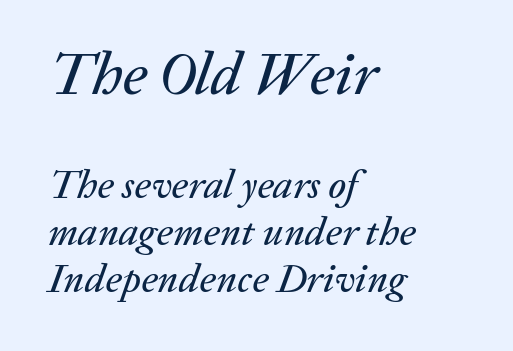
Q: Is the text italic (slanted)? A: Yes, it leans right by about 20 degrees.
Q: Is the text underlined? A: No.
Q: How is the paragraph aligned? A: Left-aligned.
Q: Is the spacing between letters normal or unusually wide? A: Normal.
Q: Which block of text is set in a larger size, the first (top) or the second (bottom)? A: The first (top) one.
Q: Width (condensed, normal, or wide)? A: Normal.
Q: Stroke contrast? A: Low.
Q: x-height? A: Medium.
Q: Monospaced? A: No.
